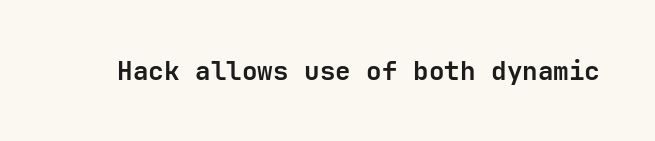
Only glyphs here, with clear space below each row. Rendered with straight, roman letterforms. The glyphs have the mass of a bold cut. Observe the ordinary spacing: letters are neighbours, not strangers.
